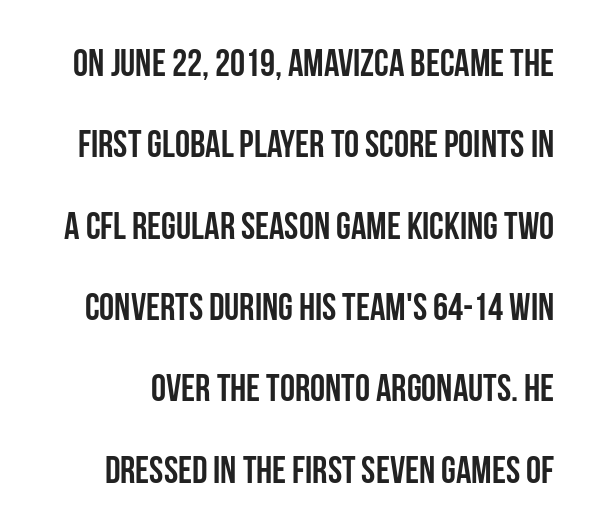
Q: Is the text bold? A: Yes.
Q: Is the text italic (slanted)? A: No, it is upright.
Q: Is the typeface a serif or a sans-serif typeface? A: Sans-serif.
Q: Is the text underlined? A: No.
Q: Is the spacing between letters normal or unusually wide? A: Normal.
Q: Is the spacing between lines tight, normal or loose? A: Loose.
Q: Width (condensed, normal, or wide)? A: Condensed.
Q: Stroke contrast? A: Low.
Q: x-height? A: Large.
Q: Monospaced? A: No.
